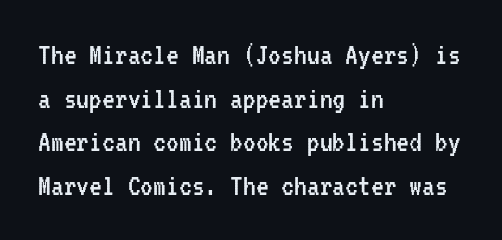
{"serif": "no", "italic": "no", "bold": "no", "weight": "regular", "width": "condensed", "stroke_contrast": "low", "x_height": "medium", "monospaced": "yes", "underline": "no", "align": "left", "line_spacing": "normal", "line_spacing_ratio": 1.36, "letter_spacing": "normal", "letter_spacing_em": 0.0, "glyph_px": 32}
